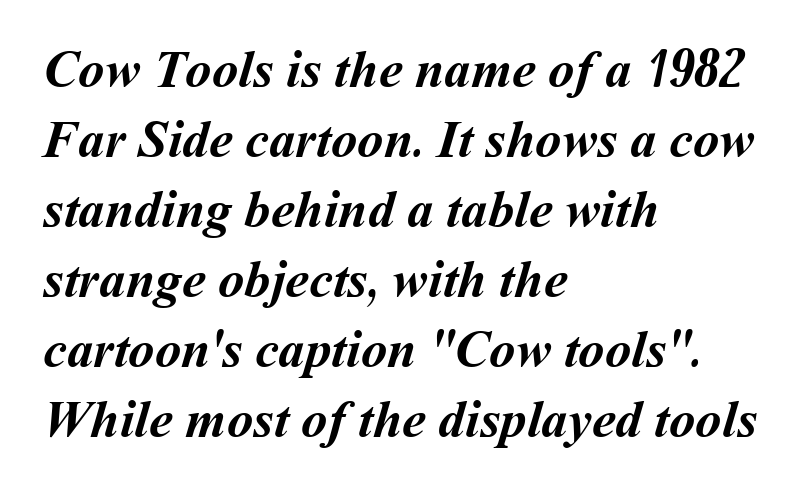
The image shows 53 px semibold type; set left-aligned, normal line spacing (1.32x), normal letter spacing, not underlined; medium stroke contrast and a medium x-height.
